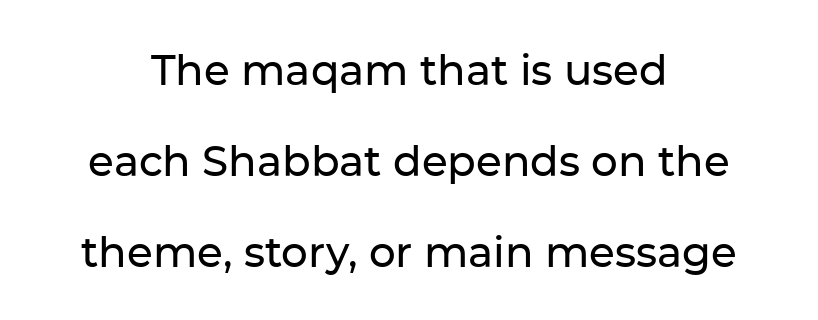
The passage shown is typed in a proportional face where columns would drift. Check under the words: just untouched page. Tall strokes in this sample are plumb rather than angled. A centered setting, common on invitations and titles, is used for this passage. To sum up the face: it is a sans, with no serifs. Honestly, the letter spacing is just normal — you wouldn't notice it.
